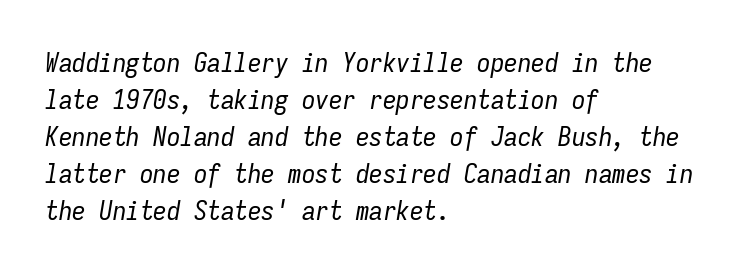
{"italic": "yes", "lean": "right", "slant_degrees": 9, "bold": "no", "underline": "no", "align": "left", "line_spacing": "normal", "line_spacing_ratio": 1.37, "letter_spacing": "normal", "letter_spacing_em": 0.0, "glyph_px": 27}
